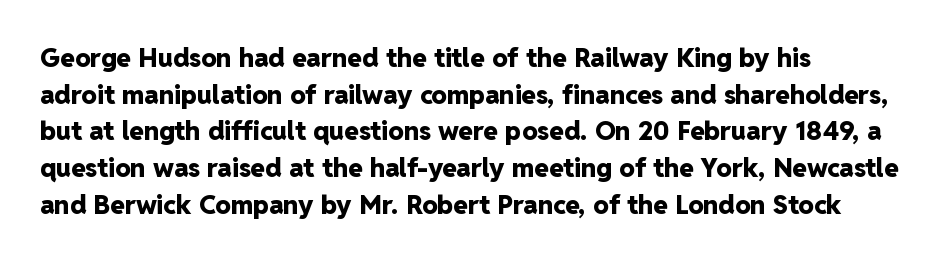
The image shows 26 px bold type, upright; set left-aligned, normal line spacing (1.41x), normal letter spacing, not underlined.
